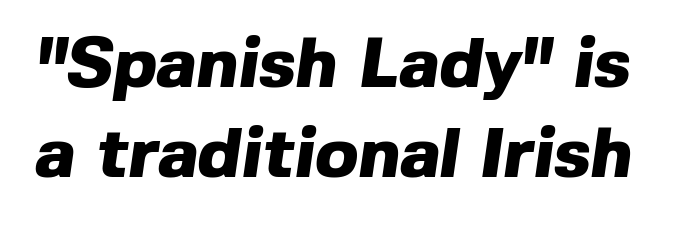
The image shows 71 px heavy sans-serif type; set normal line spacing (1.27x), normal letter spacing, not underlined; a medium x-height.
